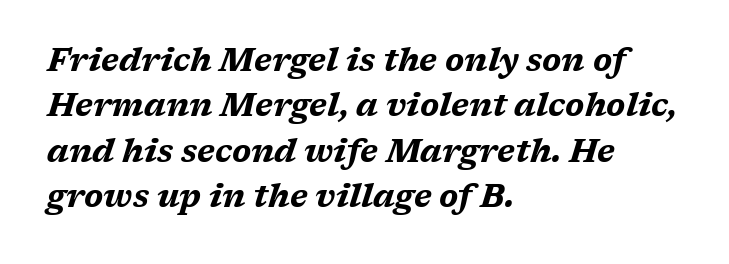
{"italic": "yes", "lean": "right", "slant_degrees": 17, "bold": "yes", "weight": "bold", "width": "wide", "stroke_contrast": "medium", "x_height": "medium", "monospaced": "no", "underline": "no", "align": "left", "line_spacing": "normal", "line_spacing_ratio": 1.42, "letter_spacing": "normal", "letter_spacing_em": 0.0, "glyph_px": 32}
